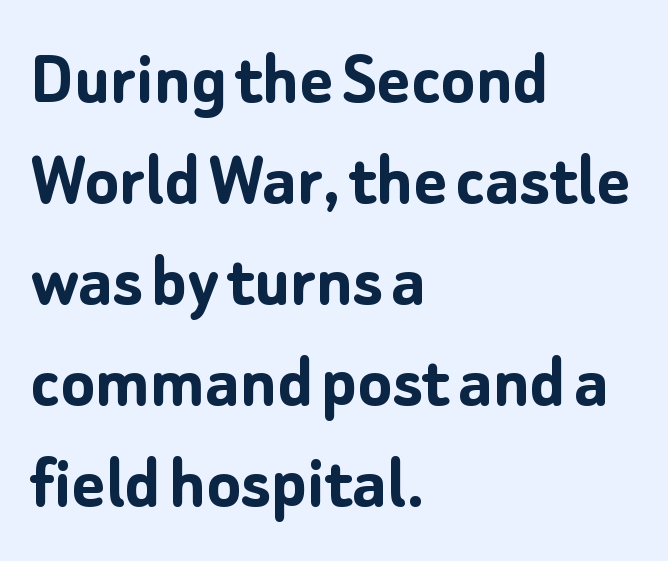
{"serif": "no", "italic": "no", "bold": "yes", "weight": "semibold", "width": "normal", "stroke_contrast": "low", "x_height": "medium", "monospaced": "no", "underline": "no", "align": "left", "line_spacing": "normal", "line_spacing_ratio": 1.28, "letter_spacing": "normal", "letter_spacing_em": 0.0, "glyph_px": 79}
